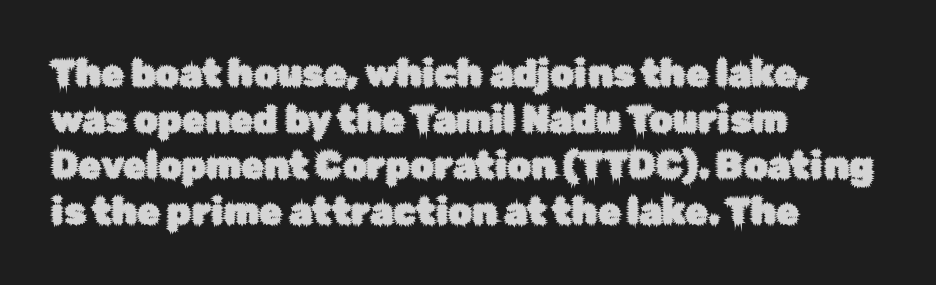
{"serif": "no", "italic": "no", "width": "normal", "stroke_contrast": "low", "x_height": "medium", "monospaced": "no", "underline": "no", "align": "left", "line_spacing_ratio": 1.24, "letter_spacing": "normal", "letter_spacing_em": 0.0, "glyph_px": 37}
